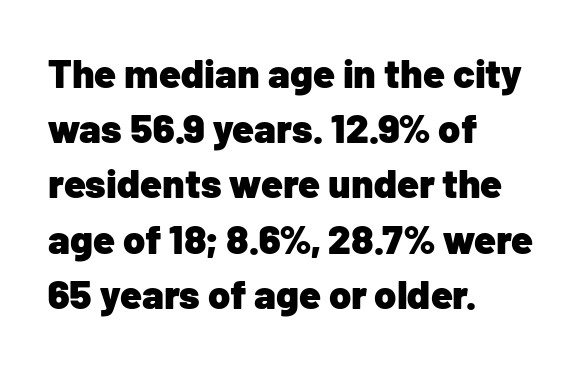
Q: Is the text bold? A: Yes.
Q: Is the text italic (slanted)? A: No, it is upright.
Q: Is the typeface a serif or a sans-serif typeface? A: Sans-serif.
Q: Is the text underlined? A: No.
Q: How is the paragraph aligned? A: Left-aligned.
Q: Is the spacing between letters normal or unusually wide? A: Normal.
Q: Is the spacing between lines tight, normal or loose? A: Normal.
Q: Width (condensed, normal, or wide)? A: Normal.
Q: Stroke contrast? A: Low.
Q: x-height? A: Medium.
Q: Monospaced? A: No.
